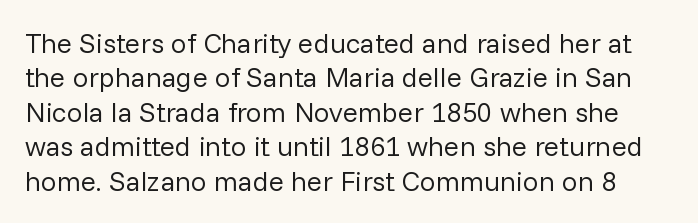
The image shows 28 px regular-weight sans-serif type, upright; set line spacing 1.23x, normal letter spacing, not underlined; low stroke contrast and a medium x-height.
